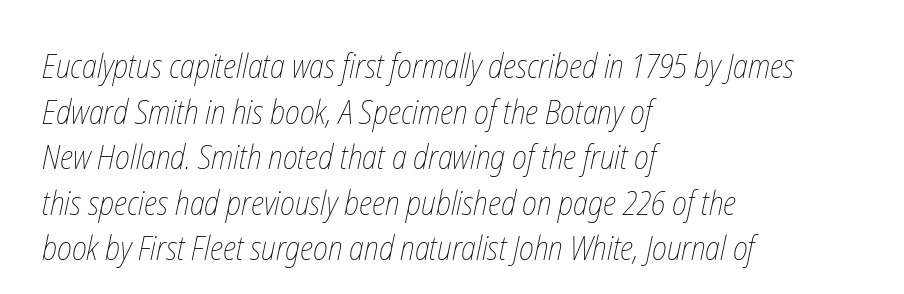
{"bold": "no", "weight": "thin", "width": "condensed", "stroke_contrast": "low", "x_height": "medium", "monospaced": "no", "underline": "no", "align": "left", "line_spacing": "normal", "line_spacing_ratio": 1.38, "letter_spacing": "normal", "letter_spacing_em": 0.0, "glyph_px": 33}
